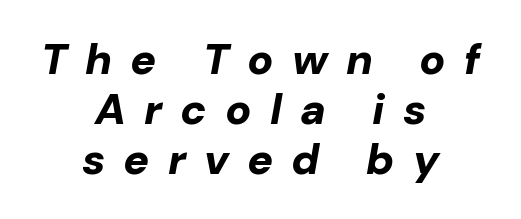
Strokes here are thick enough to call this a true bold. Note the varied advance widths — an 'i' is clearly narrower than an 'm'. The gaps between neighbouring characters are conspicuously large. The zone under the glyphs is completely vacant. Neither beginnings nor endings align; midpoints do. The rendering applies a slant to the glyphs.
